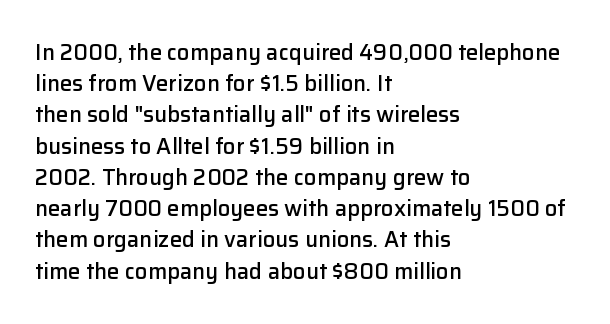
The image shows 22 px text type, upright; set left-aligned, normal line spacing (1.42x), normal letter spacing, not underlined.
